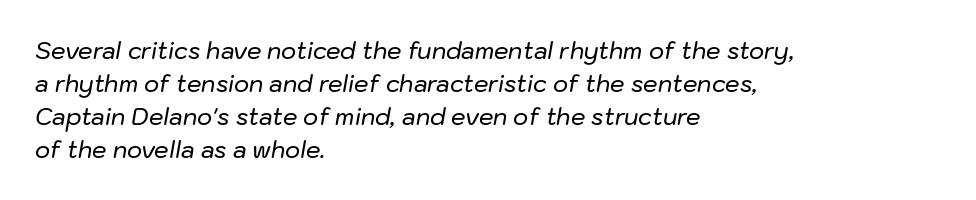
The image shows 23 px text type, italic (leaning right); set left-aligned, normal line spacing (1.43x), normal letter spacing, not underlined.
